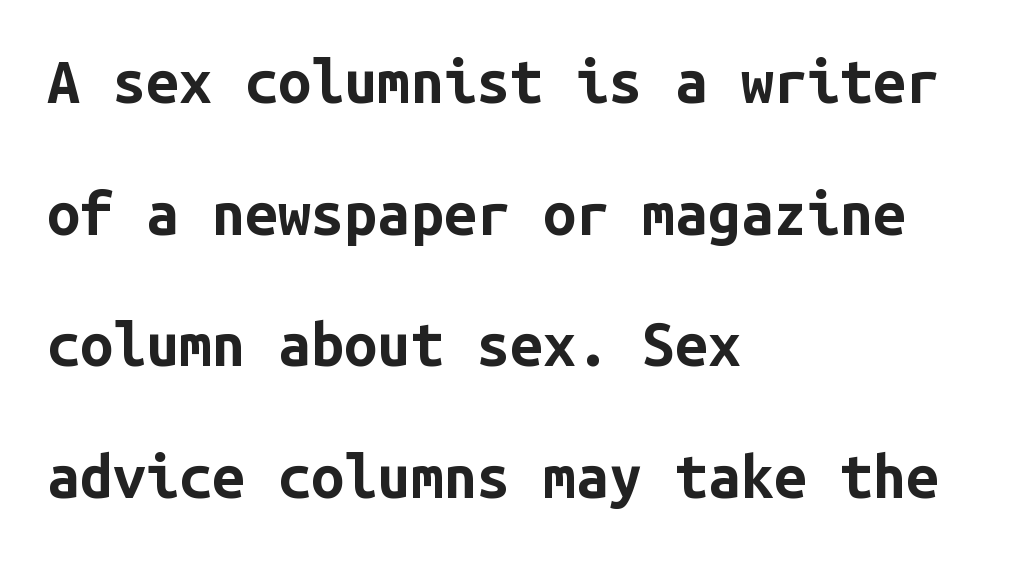
The image shows 59 px bold sans-serif type, upright, monospaced; set left-aligned, loose line spacing (2.23x), normal letter spacing, not underlined; low stroke contrast and a medium x-height.
